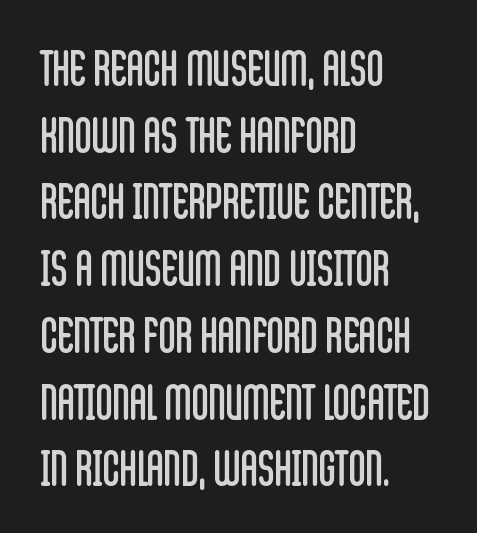
The image shows 47 px regular-weight, condensed sans-serif type, upright; set left-aligned, normal line spacing (1.42x), normal letter spacing, not underlined; low stroke contrast and a large x-height.
